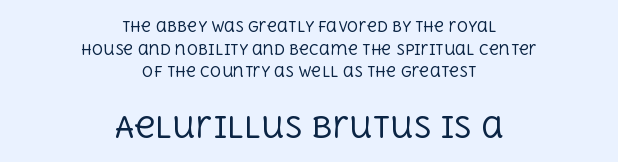
Q: Is the text bold? A: No.
Q: Is the text italic (slanted)? A: No, it is upright.
Q: Is the typeface a serif or a sans-serif typeface? A: Serif.
Q: Is the text underlined? A: No.
Q: How is the paragraph aligned? A: Centered.
Q: Is the spacing between letters normal or unusually wide? A: Normal.
Q: Is the spacing between lines tight, normal or loose? A: Normal.
Q: Which block of text is set in a larger size, the first (top) or the second (bottom)? A: The second (bottom) one.
Q: Width (condensed, normal, or wide)? A: Normal.
Q: x-height? A: Large.
Q: Monospaced? A: No.
